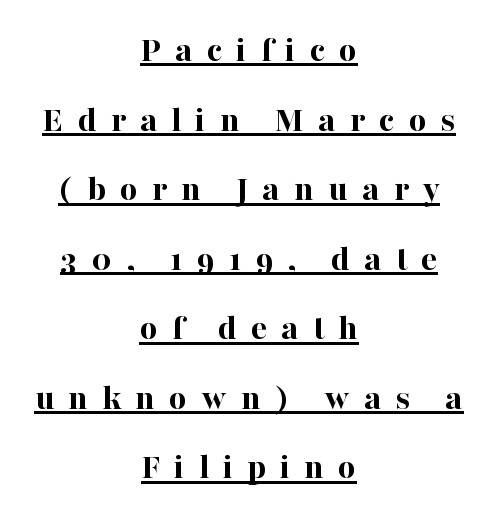
In terms of letterform style, serifs are clearly present. A dark, heavy texture on the line: the type is bold. The typesetter chose a symmetrical, centered arrangement here. The passage shown is typed in a proportional face where columns would drift. The letters stand upright; this is a roman face.
